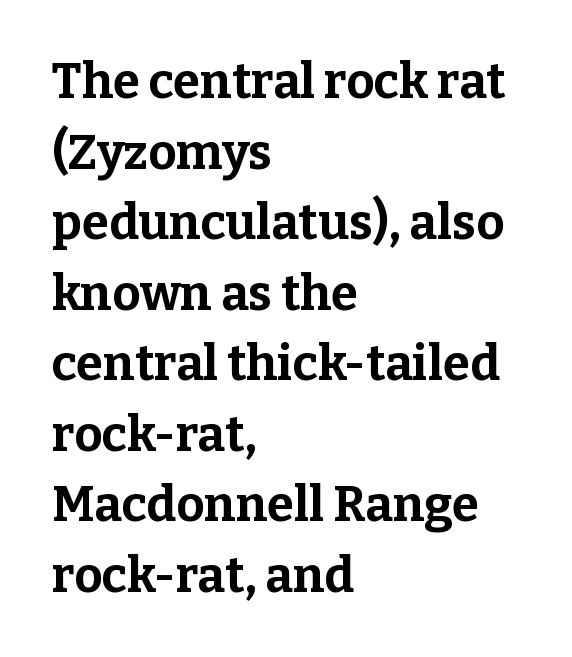
Q: Is the text bold? A: Yes.
Q: Is the text italic (slanted)? A: No, it is upright.
Q: Is the typeface a serif or a sans-serif typeface? A: Serif.
Q: Is the text underlined? A: No.
Q: How is the paragraph aligned? A: Left-aligned.
Q: Is the spacing between letters normal or unusually wide? A: Normal.
Q: Is the spacing between lines tight, normal or loose? A: Normal.
Q: Width (condensed, normal, or wide)? A: Normal.
Q: Stroke contrast? A: Low.
Q: x-height? A: Medium.
Q: Monospaced? A: No.
